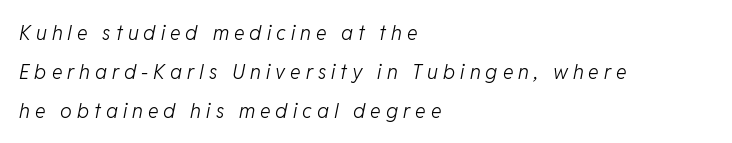
The image shows 20 px text type, italic (leaning right); set left-aligned, loose line spacing (1.95x), unusually wide letter spacing (+0.25 em), not underlined.
